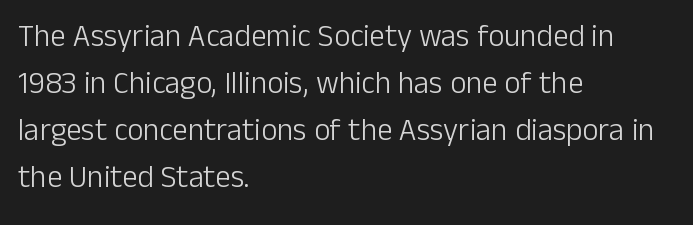
The image shows 31 px light sans-serif type, upright; set left-aligned, normal line spacing (1.52x), normal letter spacing, not underlined; low stroke contrast and a medium x-height.
